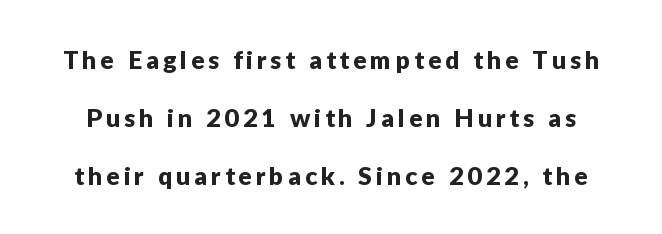
Q: Is the text italic (slanted)? A: No, it is upright.
Q: Is the text underlined? A: No.
Q: Is the spacing between lines tight, normal or loose? A: Loose.
